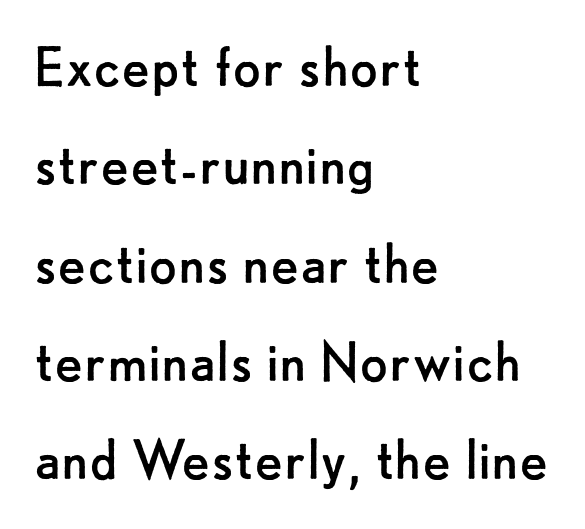
Line beginnings align vertically; line endings do not. Examine the stroke ends and you'll find no serifs. Varying glyph widths throughout — classic text-font behaviour. Check the space under the baseline: it is left empty.
